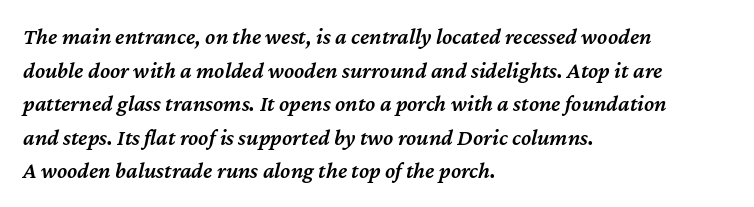
Q: Is the text bold? A: Semi-bold.
Q: Is the text italic (slanted)? A: Yes, it leans right by about 12 degrees.
Q: Is the text underlined? A: No.
Q: How is the paragraph aligned? A: Left-aligned.
Q: Is the spacing between letters normal or unusually wide? A: Normal.
Q: Is the spacing between lines tight, normal or loose? A: Normal.
